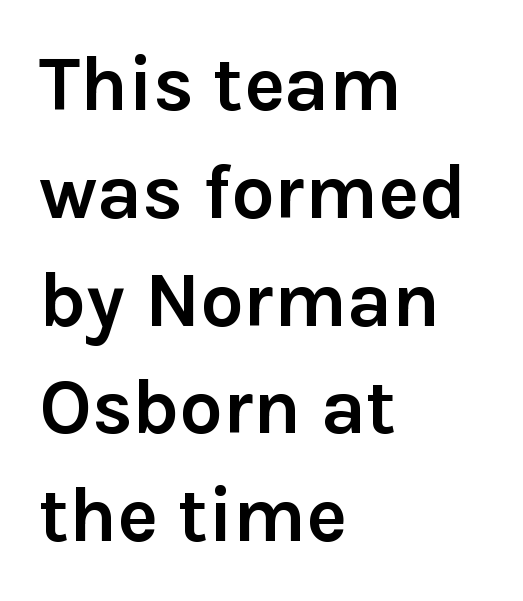
The image shows 77 px semibold sans-serif type, upright; set left-aligned, normal line spacing (1.4x), normal letter spacing, not underlined; low stroke contrast and a medium x-height.
